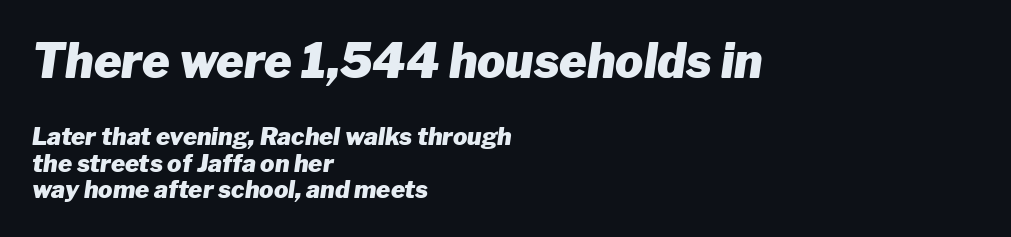
{"italic": "yes", "lean": "right", "slant_degrees": 8, "bold": "yes", "weight": "heavy", "width": "normal", "stroke_contrast": "low", "x_height": "medium", "monospaced": "no", "underline": "no", "align": "left", "line_spacing": "tight", "line_spacing_ratio": 1.1, "letter_spacing": "normal", "letter_spacing_em": 0.0, "larger_block": "first", "size_ratio": 1.96, "glyph_px": 47}
